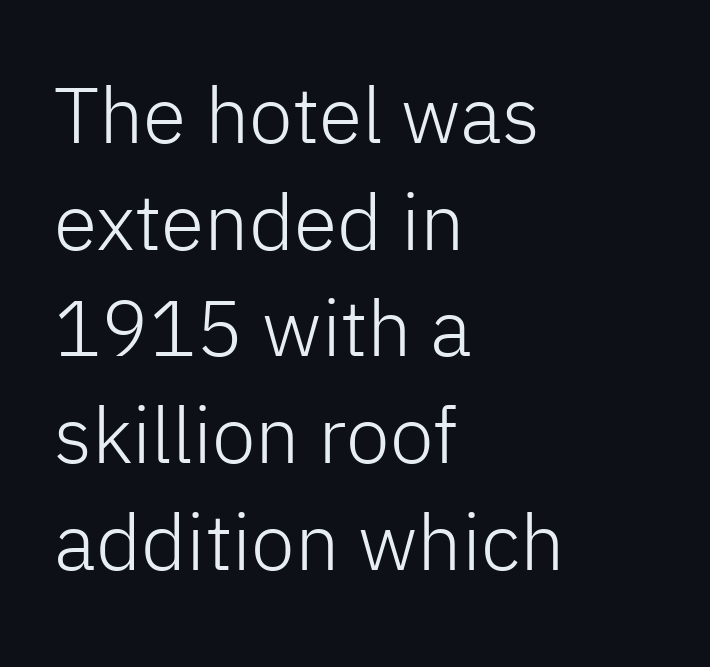
These lines are set flush left with a ragged right edge. The letters look calm and open, with moderate or lighter stems. The glyphs in this specimen are sans serif. Descenders hang freely into open space. The line-height multiplier appears to be the usual default. You can tell it's not italic because the verticals are truly vertical.
